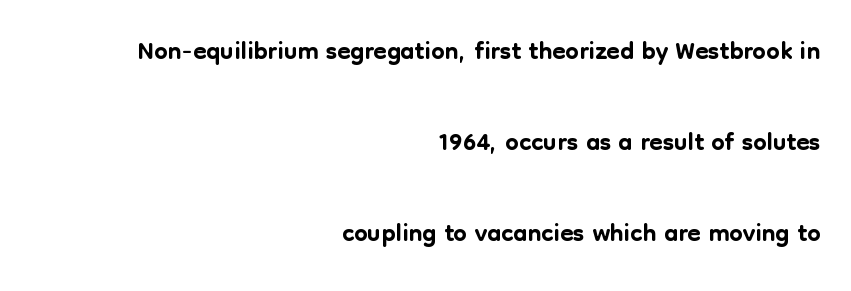
Q: Is the text italic (slanted)? A: No, it is upright.
Q: Is the typeface a serif or a sans-serif typeface? A: Sans-serif.
Q: Is the text underlined? A: No.
Q: How is the paragraph aligned? A: Right-aligned.
Q: Is the spacing between letters normal or unusually wide? A: Normal.
Q: Is the spacing between lines tight, normal or loose? A: Loose.
Q: Width (condensed, normal, or wide)? A: Normal.
Q: Stroke contrast? A: Low.
Q: x-height? A: Medium.
Q: Monospaced? A: No.
